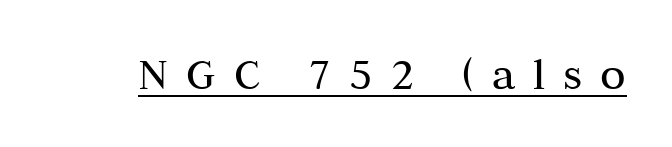
The image shows 47 px regular-weight serif type, upright; set unusually wide letter spacing (+0.39 em), underlined; medium stroke contrast and a medium x-height.
